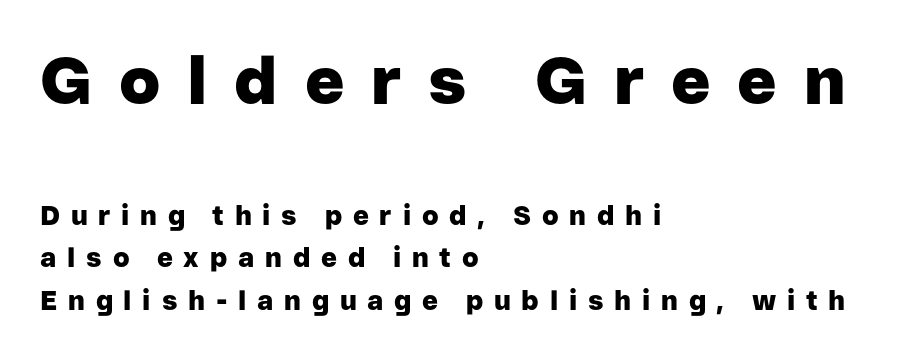
{"serif": "no", "italic": "no", "bold": "yes", "weight": "heavy", "width": "normal", "stroke_contrast": "low", "x_height": "medium", "monospaced": "no", "underline": "no", "align": "left", "line_spacing": "normal", "line_spacing_ratio": 1.57, "letter_spacing": "wide", "letter_spacing_em": 0.4, "larger_block": "first", "size_ratio": 2.48, "glyph_px": 67}
